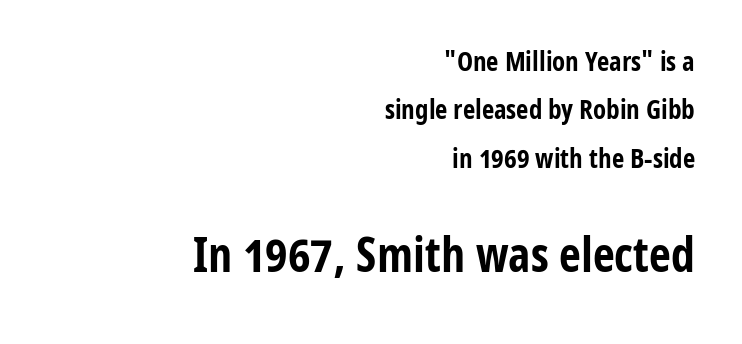
The image shows 48 px bold, condensed sans-serif type, upright; set right-aligned, line spacing 1.79x, normal letter spacing, not underlined; the second (bottom) block is 1.78x larger; low stroke contrast and a medium x-height.
